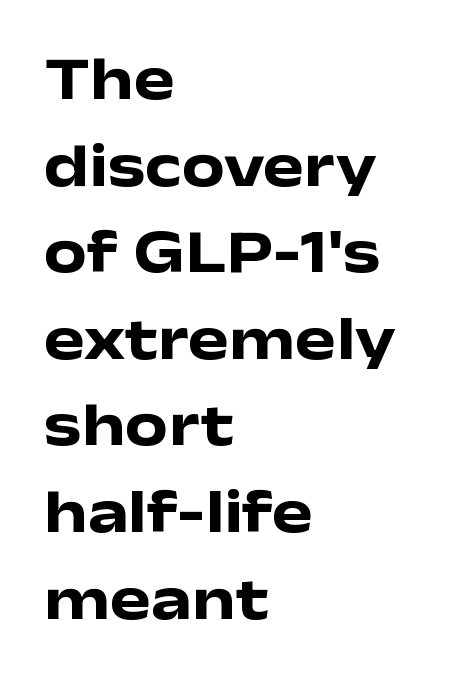
Q: Is the text bold? A: Yes.
Q: Is the text italic (slanted)? A: No, it is upright.
Q: Is the typeface a serif or a sans-serif typeface? A: Sans-serif.
Q: Is the text underlined? A: No.
Q: How is the paragraph aligned? A: Left-aligned.
Q: Is the spacing between letters normal or unusually wide? A: Normal.
Q: Is the spacing between lines tight, normal or loose? A: Normal.
Q: Width (condensed, normal, or wide)? A: Wide.
Q: Stroke contrast? A: Low.
Q: x-height? A: Medium.
Q: Monospaced? A: No.
